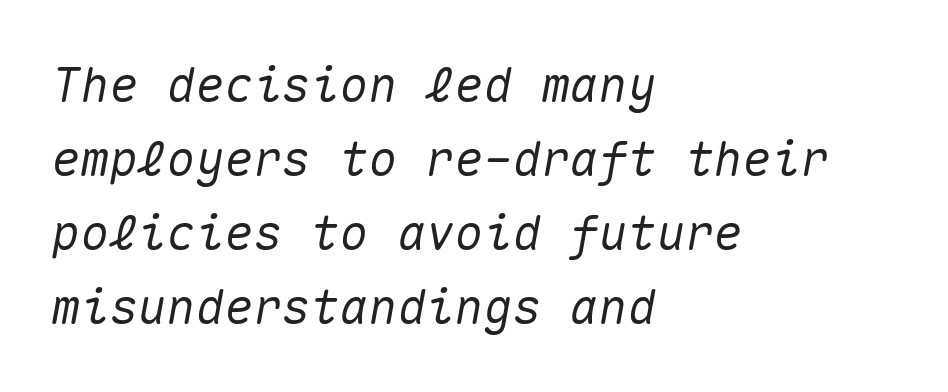
{"italic": "yes", "lean": "right", "slant_degrees": 10, "width": "normal", "stroke_contrast": "medium", "x_height": "medium", "monospaced": "yes", "underline": "no", "align": "left", "line_spacing": "normal", "line_spacing_ratio": 1.54, "letter_spacing": "normal", "letter_spacing_em": 0.0, "glyph_px": 48}
